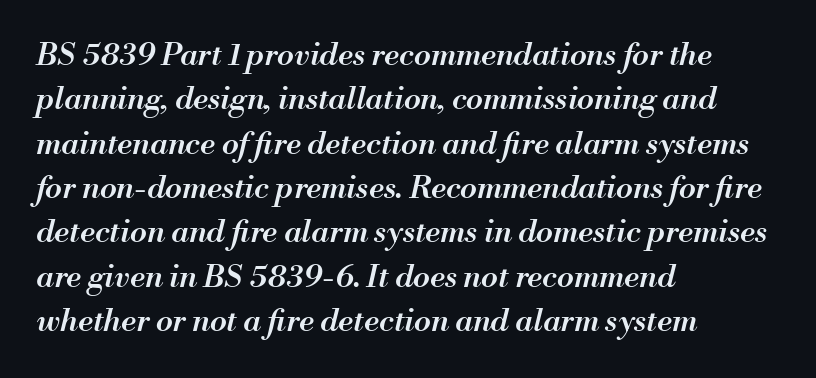
Q: Is the text bold? A: Semi-bold.
Q: Is the text italic (slanted)? A: Yes, it leans right by about 13 degrees.
Q: Is the text underlined? A: No.
Q: How is the paragraph aligned? A: Left-aligned.
Q: Is the spacing between letters normal or unusually wide? A: Normal.
Q: Is the spacing between lines tight, normal or loose? A: Normal.
Q: Width (condensed, normal, or wide)? A: Normal.
Q: Stroke contrast? A: Medium.
Q: x-height? A: Small.
Q: Monospaced? A: No.
